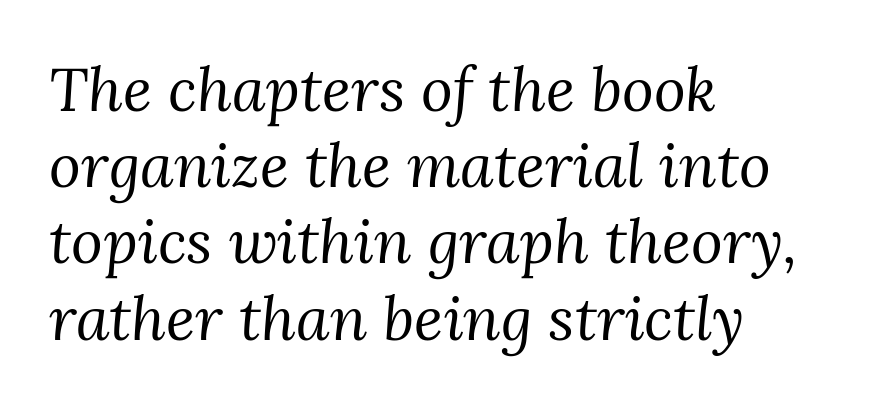
{"serif": "yes", "italic": "yes", "lean": "right", "slant_degrees": 3, "bold": "no", "weight": "regular", "width": "normal", "stroke_contrast": "medium", "x_height": "medium", "monospaced": "no", "underline": "no", "align": "left", "line_spacing": "normal", "line_spacing_ratio": 1.25, "letter_spacing": "normal", "letter_spacing_em": 0.0, "glyph_px": 61}
